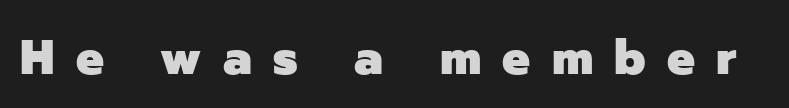
Q: Is the text bold? A: Yes.
Q: Is the text italic (slanted)? A: No, it is upright.
Q: Is the typeface a serif or a sans-serif typeface? A: Sans-serif.
Q: Is the text underlined? A: No.
Q: Is the spacing between letters normal or unusually wide? A: Unusually wide.
Q: Width (condensed, normal, or wide)? A: Normal.
Q: Stroke contrast? A: Low.
Q: x-height? A: Medium.
Q: Monospaced? A: No.
